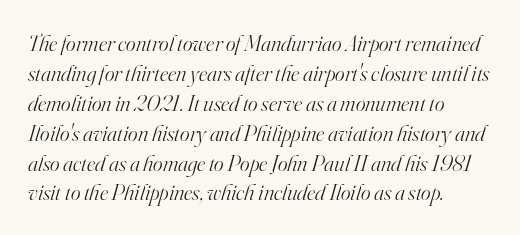
{"italic": "yes", "lean": "right", "slant_degrees": 16, "bold": "no", "underline": "no", "align": "left", "line_spacing": "normal", "line_spacing_ratio": 1.3, "letter_spacing": "normal", "letter_spacing_em": 0.0, "glyph_px": 23}
